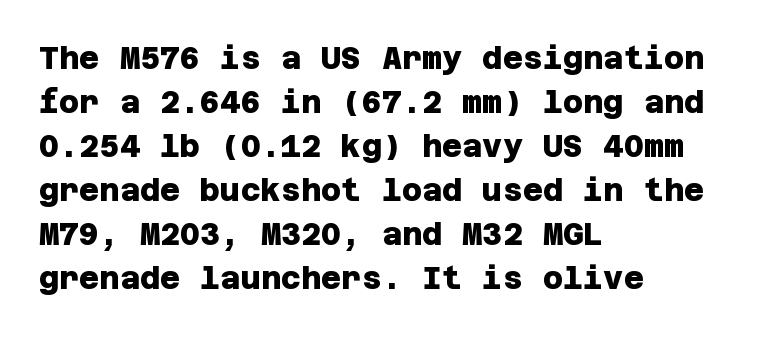
Honestly, there is no underline to notice here at all. The typesetting leans heavy: a genuine bold. How are the letters spaced? Ordinarily, with no added tracking. Are there feet on the stems? There aren't — it's a sans.
